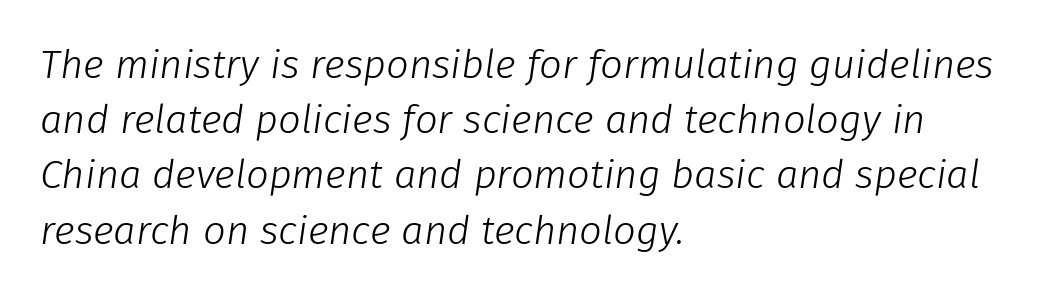
Q: Is the text bold? A: No.
Q: Is the text italic (slanted)? A: Yes, it leans right by about 8 degrees.
Q: Is the text underlined? A: No.
Q: How is the paragraph aligned? A: Left-aligned.
Q: Is the spacing between letters normal or unusually wide? A: Normal.
Q: Is the spacing between lines tight, normal or loose? A: Normal.
Q: Width (condensed, normal, or wide)? A: Normal.
Q: Stroke contrast? A: Low.
Q: x-height? A: Medium.
Q: Monospaced? A: No.
